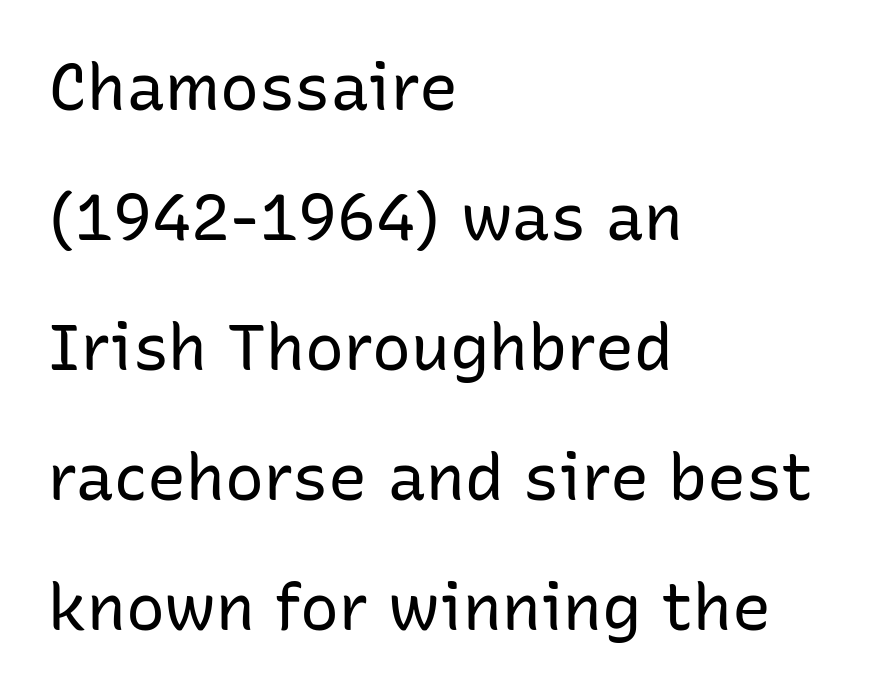
I'd call this a sans setting — the letters go barefoot. Rule under the text: the space is simply empty. The text block is weighted toward the left margin, trailing off unevenly rightward. Stems and bowls with no extra thickness — not bold.
